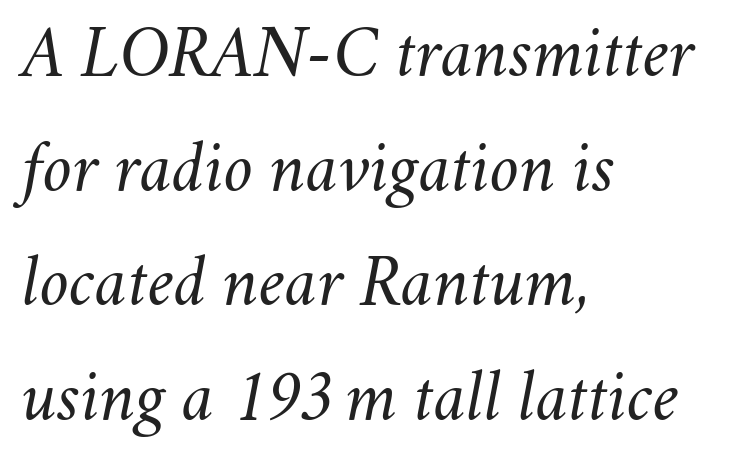
{"italic": "yes", "lean": "right", "slant_degrees": 11, "bold": "no", "weight": "light", "width": "normal", "stroke_contrast": "medium", "x_height": "small", "monospaced": "no", "underline": "no", "align": "left", "line_spacing": "normal", "line_spacing_ratio": 1.55, "letter_spacing": "normal", "letter_spacing_em": 0.0, "glyph_px": 74}
